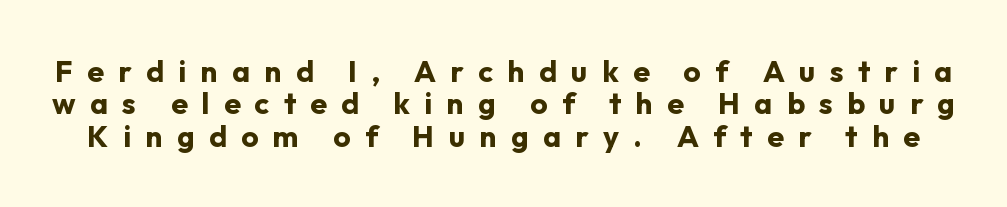
Q: Is the text bold? A: Yes.
Q: Is the text italic (slanted)? A: No, it is upright.
Q: Is the typeface a serif or a sans-serif typeface? A: Sans-serif.
Q: Is the text underlined? A: No.
Q: Is the spacing between letters normal or unusually wide? A: Unusually wide.
Q: Is the spacing between lines tight, normal or loose? A: Tight.
Q: Width (condensed, normal, or wide)? A: Normal.
Q: Stroke contrast? A: Low.
Q: x-height? A: Medium.
Q: Monospaced? A: No.
